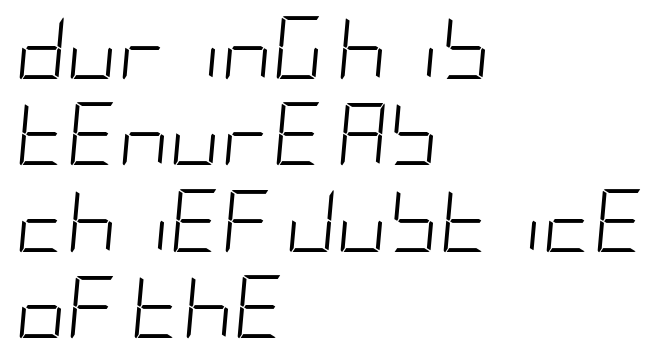
Looking at the ascenders, they clearly lean. Letters rest on an invisible, unmarked baseline. Each new line begins a customary step beneath the previous one. Notice how the passage keeps a crisp vertical edge on the left only.
